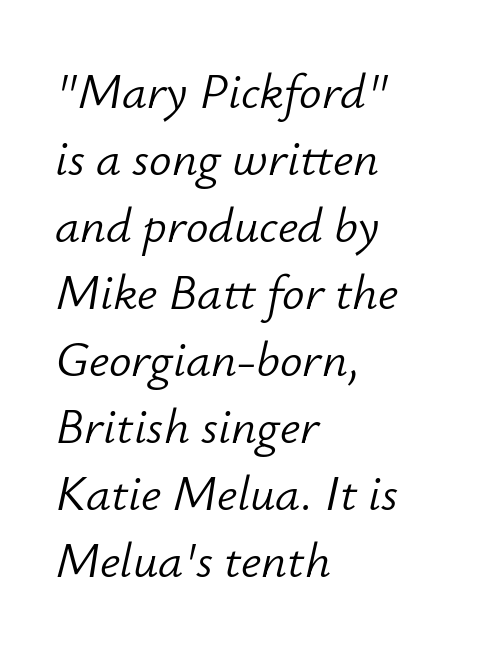
The type is set solid horizontally, with unmodified tracking. Varying glyph widths throughout — classic text-font behaviour. One glance says typical: line gaps are just what's usual. The ragged edge is on the right, which tells us the setting is flush left.
